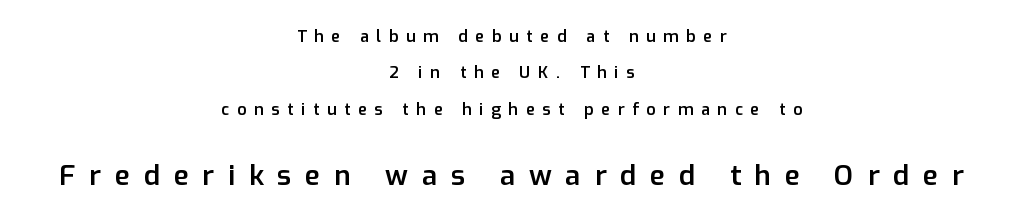
The image shows 28 px semibold sans-serif type, upright; set centered, loose line spacing (2.27x), unusually wide letter spacing (+0.49 em), not underlined; the second (bottom) block is 1.75x larger; low stroke contrast and a medium x-height.
